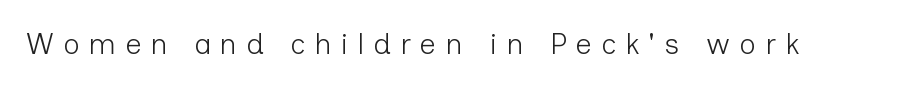
Q: Is the text bold? A: No.
Q: Is the text italic (slanted)? A: No, it is upright.
Q: Is the typeface a serif or a sans-serif typeface? A: Sans-serif.
Q: Is the text underlined? A: No.
Q: Is the spacing between letters normal or unusually wide? A: Unusually wide.
Q: Width (condensed, normal, or wide)? A: Normal.
Q: Stroke contrast? A: Low.
Q: x-height? A: Medium.
Q: Monospaced? A: No.
